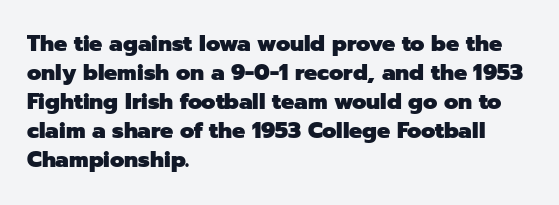
{"italic": "no", "bold": "yes", "underline": "no", "align": "left", "line_spacing": "normal", "line_spacing_ratio": 1.32, "letter_spacing": "normal", "letter_spacing_em": 0.0, "glyph_px": 22}
